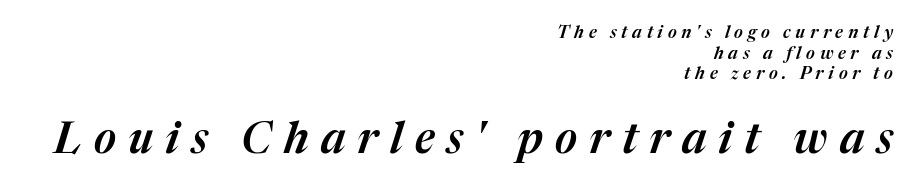
{"italic": "yes", "lean": "right", "slant_degrees": 17, "width": "normal", "stroke_contrast": "medium", "x_height": "medium", "monospaced": "no", "underline": "no", "align": "right", "line_spacing_ratio": 1.21, "letter_spacing": "wide", "letter_spacing_em": 0.28, "larger_block": "second", "size_ratio": 2.53, "glyph_px": 43}
